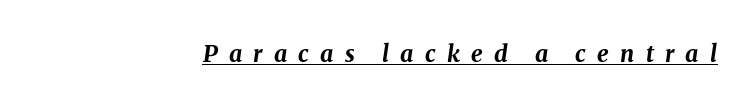
Q: Is the text bold? A: Yes.
Q: Is the text italic (slanted)? A: Yes, it leans right by about 8 degrees.
Q: Is the text underlined? A: Yes.
Q: Is the spacing between letters normal or unusually wide? A: Unusually wide.
